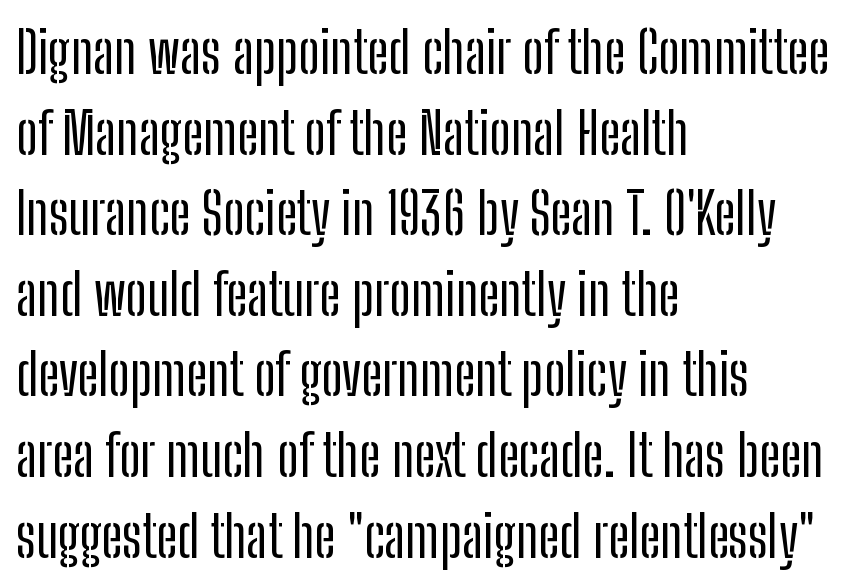
A typesetter would mark this as roman, not italic. Honestly, the row spacing looks completely unremarkable. You can tell from the bare stems that sans-serif type was used. Looks like regular typesetting: each glyph gets only the width it needs.
